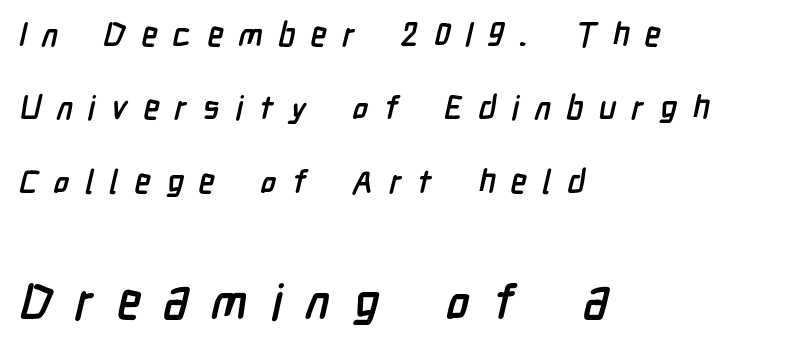
Q: Is the text bold? A: Yes.
Q: Is the typeface a serif or a sans-serif typeface? A: Sans-serif.
Q: Is the text underlined? A: No.
Q: How is the paragraph aligned? A: Left-aligned.
Q: Is the spacing between letters normal or unusually wide? A: Unusually wide.
Q: Is the spacing between lines tight, normal or loose? A: Loose.
Q: Which block of text is set in a larger size, the first (top) or the second (bottom)? A: The second (bottom) one.
Q: Width (condensed, normal, or wide)? A: Condensed.
Q: Stroke contrast? A: Low.
Q: x-height? A: Medium.
Q: Monospaced? A: No.
